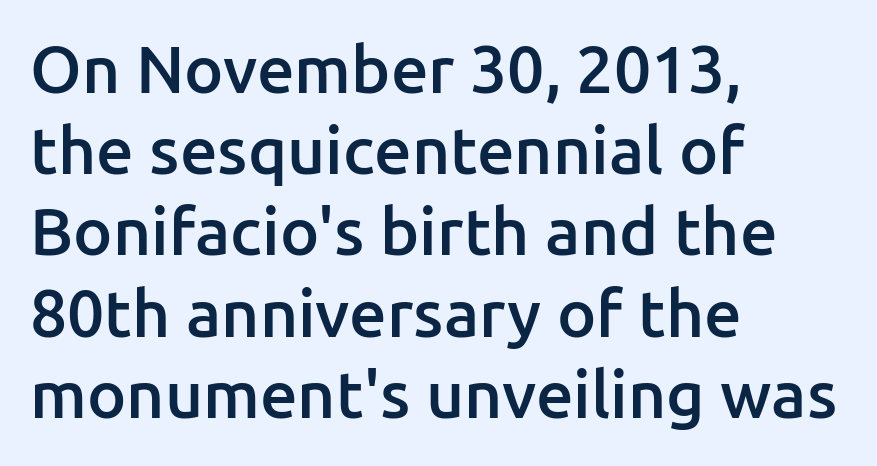
The passage shown is typed in a proportional face where columns would drift. The paragraph has a hard left edge and a soft right edge. Each word holds together tightly as a unit, with standard inter-letter gaps. This sample uses an upright cut, with every glyph sitting square on the baseline. Classification — sans serif. Unmarked baselines from the first word to the last.
